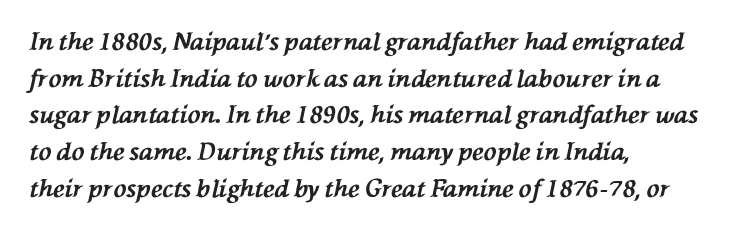
The image shows 24 px bold type, italic (leaning left); set left-aligned, normal line spacing (1.53x), normal letter spacing, not underlined.
